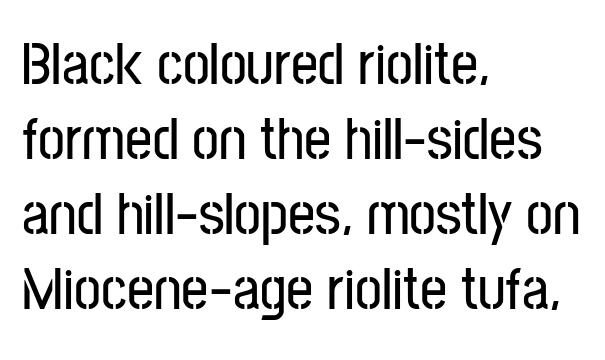
Q: Is the text italic (slanted)? A: No, it is upright.
Q: Is the typeface a serif or a sans-serif typeface? A: Sans-serif.
Q: Is the text underlined? A: No.
Q: How is the paragraph aligned? A: Left-aligned.
Q: Is the spacing between letters normal or unusually wide? A: Normal.
Q: Is the spacing between lines tight, normal or loose? A: Normal.
Q: Width (condensed, normal, or wide)? A: Condensed.
Q: Stroke contrast? A: Low.
Q: x-height? A: Medium.
Q: Monospaced? A: No.
